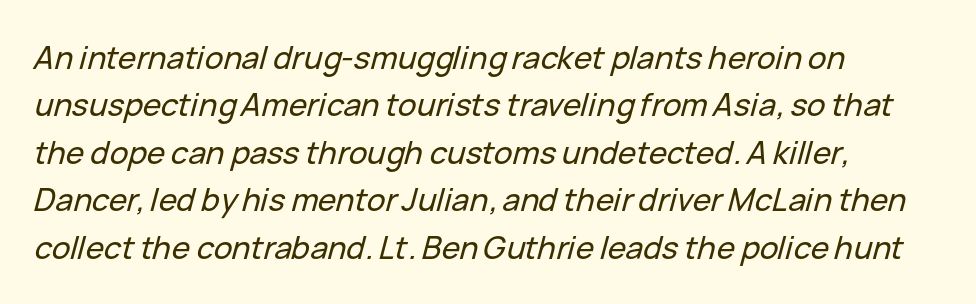
The image shows 31 px text type, italic (leaning right); set left-aligned, normal line spacing (1.53x), normal letter spacing, not underlined; low stroke contrast and a medium x-height.
